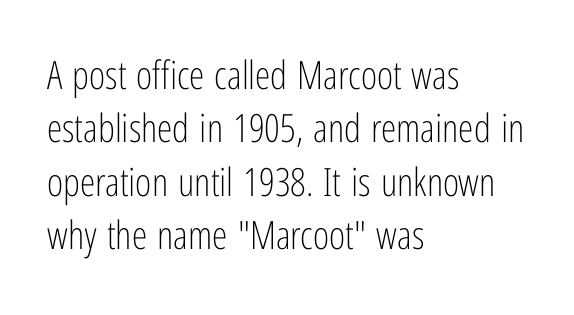
Q: Is the text bold? A: No.
Q: Is the text italic (slanted)? A: No, it is upright.
Q: Is the typeface a serif or a sans-serif typeface? A: Sans-serif.
Q: Is the text underlined? A: No.
Q: How is the paragraph aligned? A: Left-aligned.
Q: Is the spacing between letters normal or unusually wide? A: Normal.
Q: Is the spacing between lines tight, normal or loose? A: Normal.
Q: Width (condensed, normal, or wide)? A: Condensed.
Q: Stroke contrast? A: Low.
Q: x-height? A: Medium.
Q: Monospaced? A: No.
